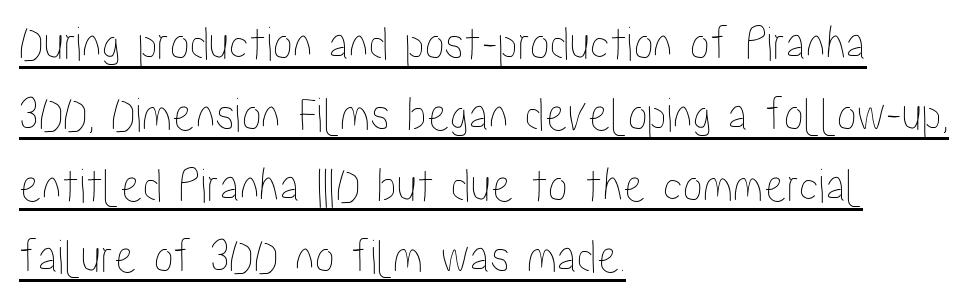
The image shows 50 px condensed type, upright; set left-aligned, normal line spacing (1.42x), normal letter spacing, underlined; low stroke contrast and a medium x-height.
